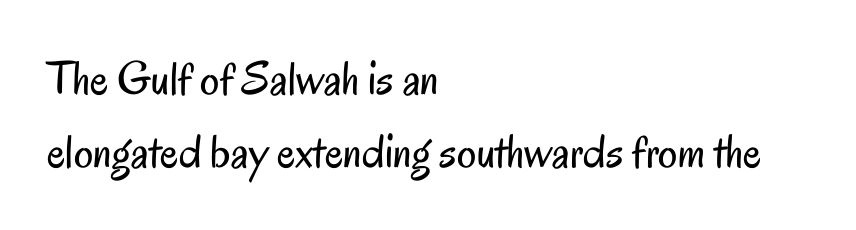
{"serif": "no", "italic": "no", "bold": "no", "weight": "regular", "width": "condensed", "stroke_contrast": "low", "x_height": "small", "monospaced": "no", "underline": "no", "align": "left", "line_spacing": "normal", "line_spacing_ratio": 1.52, "letter_spacing": "normal", "letter_spacing_em": 0.0, "glyph_px": 48}
